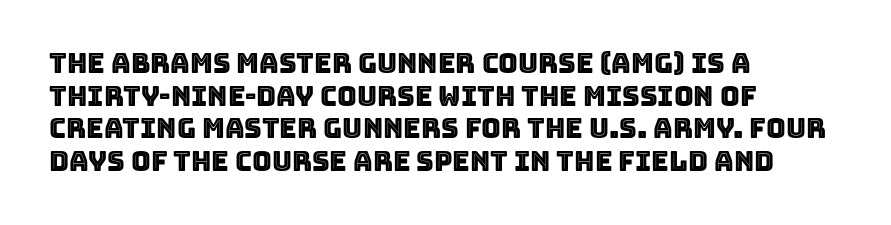
Words float on clear page, feet unadorned. Words appear dense and cohesive because spacing is normal. The lettering holds an erect, upright posture throughout. If you drew a ruler down the left edge, every line would touch it.
